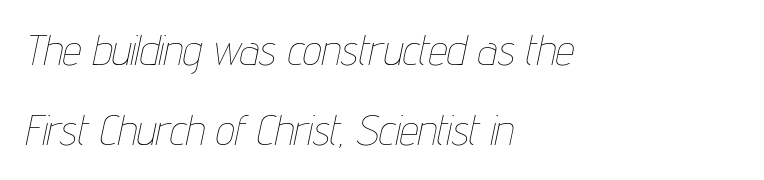
{"italic": "yes", "lean": "right", "slant_degrees": 12, "bold": "no", "weight": "thin", "width": "condensed", "stroke_contrast": "low", "x_height": "medium", "monospaced": "no", "underline": "no", "align": "left", "line_spacing": "loose", "line_spacing_ratio": 1.91, "letter_spacing": "normal", "letter_spacing_em": 0.0, "glyph_px": 42}
